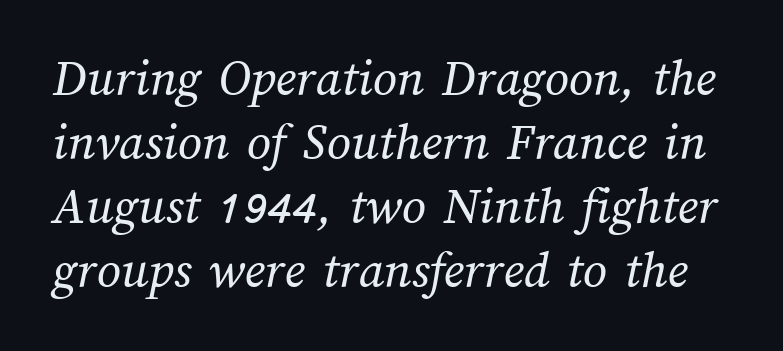
{"bold": "no", "weight": "regular", "width": "normal", "stroke_contrast": "medium", "x_height": "medium", "monospaced": "no", "underline": "no", "line_spacing_ratio": 1.21, "letter_spacing": "normal", "letter_spacing_em": 0.0, "glyph_px": 53}
